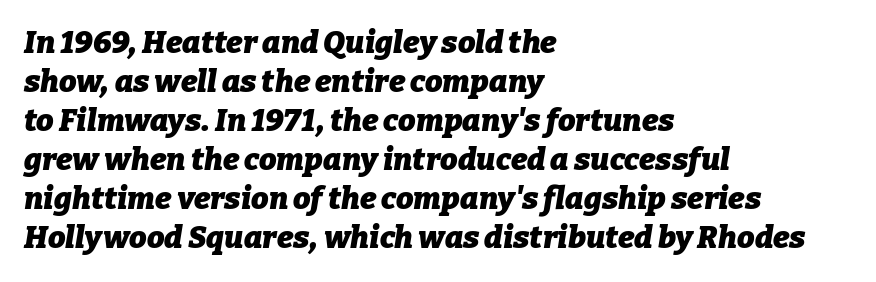
The image shows 31 px heavy type, italic (leaning right); set left-aligned, normal line spacing (1.26x), normal letter spacing, not underlined; low stroke contrast and a medium x-height.
